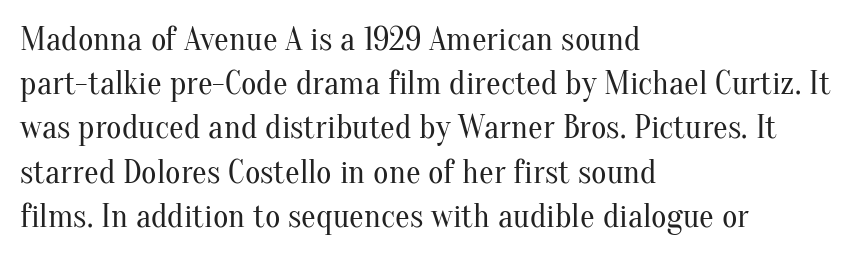
What stands out about the letter spacing? Nothing — it is the standard amount. You could not count columns in this text — the font is proportionally spaced. No heavy texture on the line: the type isn't bold. Line beginnings align vertically; line endings do not. A serif font was chosen for this passage.
